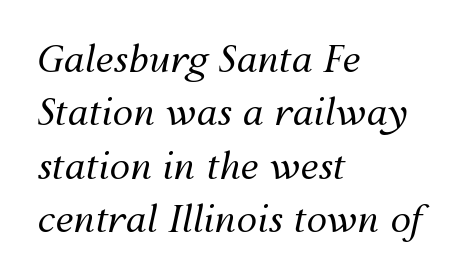
{"italic": "yes", "lean": "right", "slant_degrees": 12, "bold": "no", "weight": "regular", "width": "normal", "stroke_contrast": "medium", "x_height": "medium", "monospaced": "no", "underline": "no", "align": "left", "line_spacing": "normal", "line_spacing_ratio": 1.44, "letter_spacing": "normal", "letter_spacing_em": 0.0, "glyph_px": 37}
